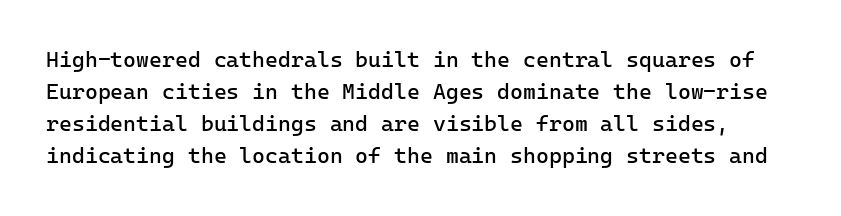
{"italic": "no", "bold": "no", "underline": "no", "line_spacing": "normal", "line_spacing_ratio": 1.46, "letter_spacing": "normal", "letter_spacing_em": 0.0, "glyph_px": 22}
